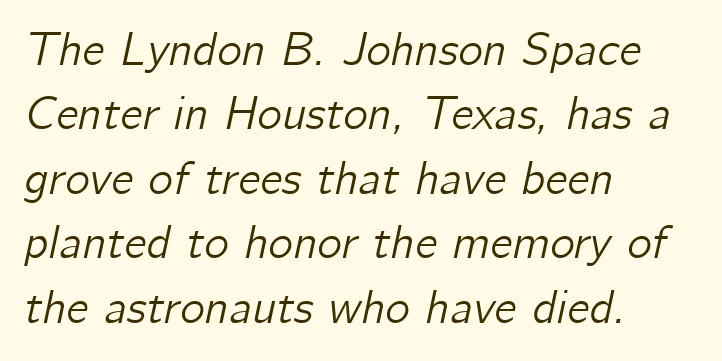
{"italic": "yes", "lean": "right", "slant_degrees": 12, "width": "normal", "stroke_contrast": "low", "x_height": "medium", "monospaced": "no", "underline": "no", "align": "left", "line_spacing": "normal", "line_spacing_ratio": 1.37, "letter_spacing": "normal", "letter_spacing_em": 0.0, "glyph_px": 47}
